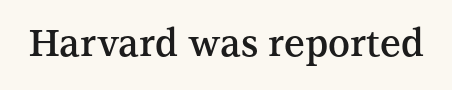
Q: Is the text bold? A: Semi-bold.
Q: Is the text italic (slanted)? A: No, it is upright.
Q: Is the typeface a serif or a sans-serif typeface? A: Serif.
Q: Is the text underlined? A: No.
Q: Is the spacing between letters normal or unusually wide? A: Normal.
Q: Width (condensed, normal, or wide)? A: Normal.
Q: Stroke contrast? A: Medium.
Q: x-height? A: Medium.
Q: Monospaced? A: No.
